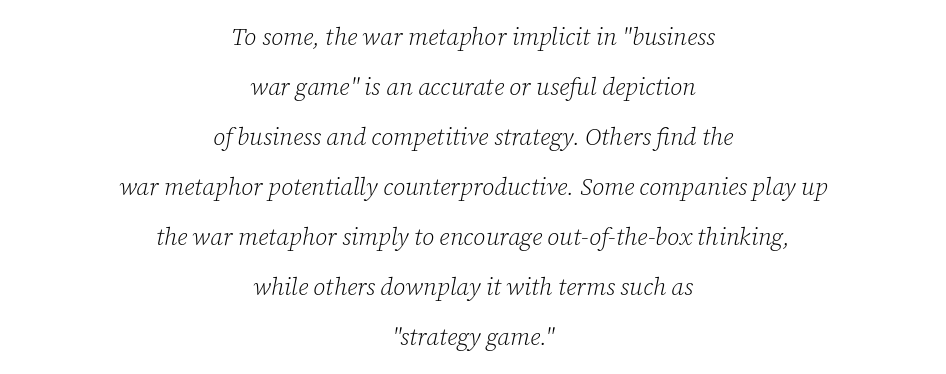
Q: Is the text bold? A: No.
Q: Is the text italic (slanted)? A: Yes, it leans right by about 12 degrees.
Q: Is the text underlined? A: No.
Q: How is the paragraph aligned? A: Centered.
Q: Is the spacing between letters normal or unusually wide? A: Normal.
Q: Is the spacing between lines tight, normal or loose? A: Loose.
